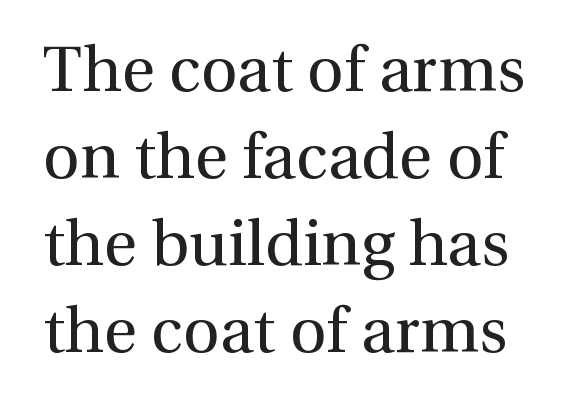
Q: Is the text bold? A: No.
Q: Is the text italic (slanted)? A: No, it is upright.
Q: Is the typeface a serif or a sans-serif typeface? A: Serif.
Q: Is the text underlined? A: No.
Q: Is the spacing between letters normal or unusually wide? A: Normal.
Q: Is the spacing between lines tight, normal or loose? A: Normal.
Q: Width (condensed, normal, or wide)? A: Normal.
Q: Stroke contrast? A: Medium.
Q: x-height? A: Medium.
Q: Monospaced? A: No.
